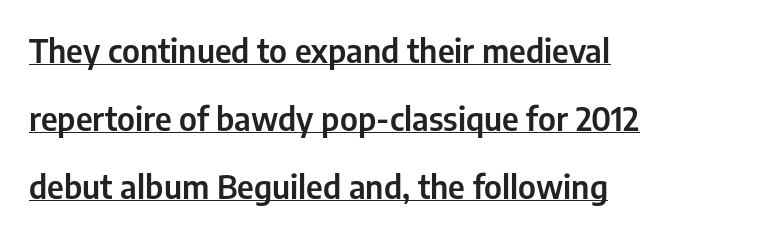
The image shows 33 px condensed sans-serif type, upright; set left-aligned, loose line spacing (2.06x), normal letter spacing, underlined; low stroke contrast and a medium x-height.
